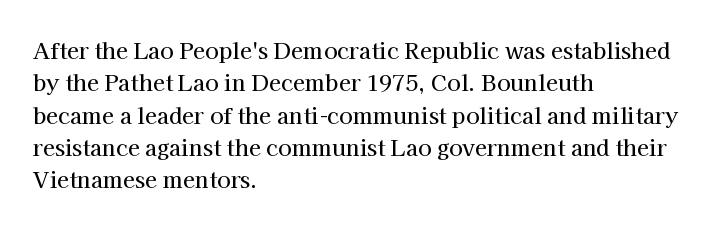
Bare-footed words on every line. The space between consecutive lines is moderate. Caption: standard tracking, unaltered. The lettering holds an erect, upright posture throughout. The text block is weighted toward the left margin, trailing off unevenly rightward.
